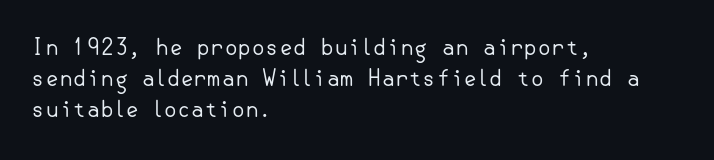
{"italic": "no", "bold": "no", "underline": "no", "align": "left", "line_spacing": "normal", "line_spacing_ratio": 1.41, "letter_spacing": "normal", "letter_spacing_em": 0.0, "glyph_px": 22}
